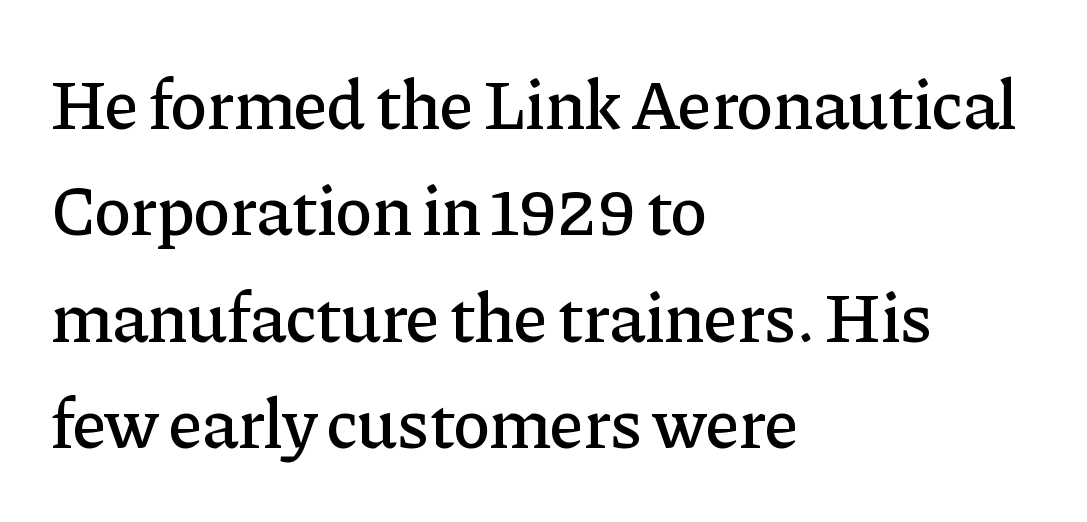
{"serif": "yes", "italic": "no", "width": "normal", "stroke_contrast": "low", "x_height": "medium", "monospaced": "no", "underline": "no", "align": "left", "line_spacing": "normal", "line_spacing_ratio": 1.52, "letter_spacing": "normal", "letter_spacing_em": 0.0, "glyph_px": 70}
